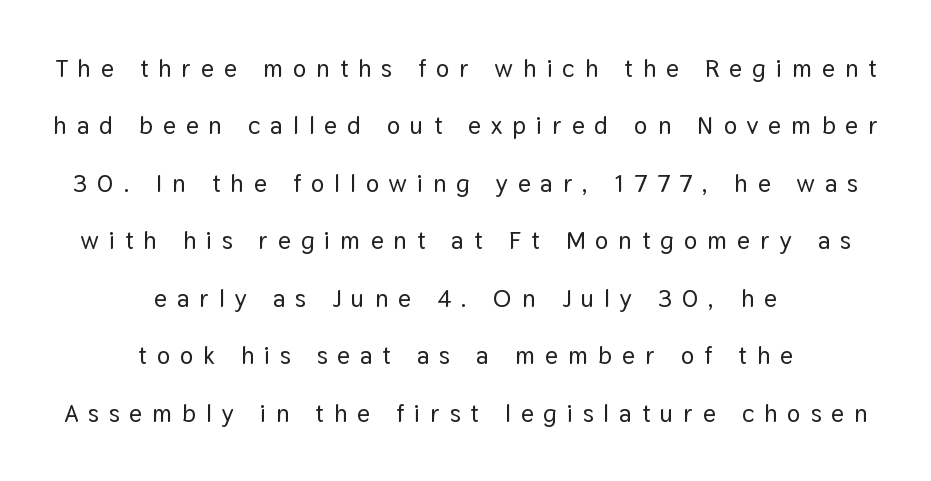
The image shows 25 px text type, upright; set centered, loose line spacing (2.3x), unusually wide letter spacing (+0.4 em), not underlined.
